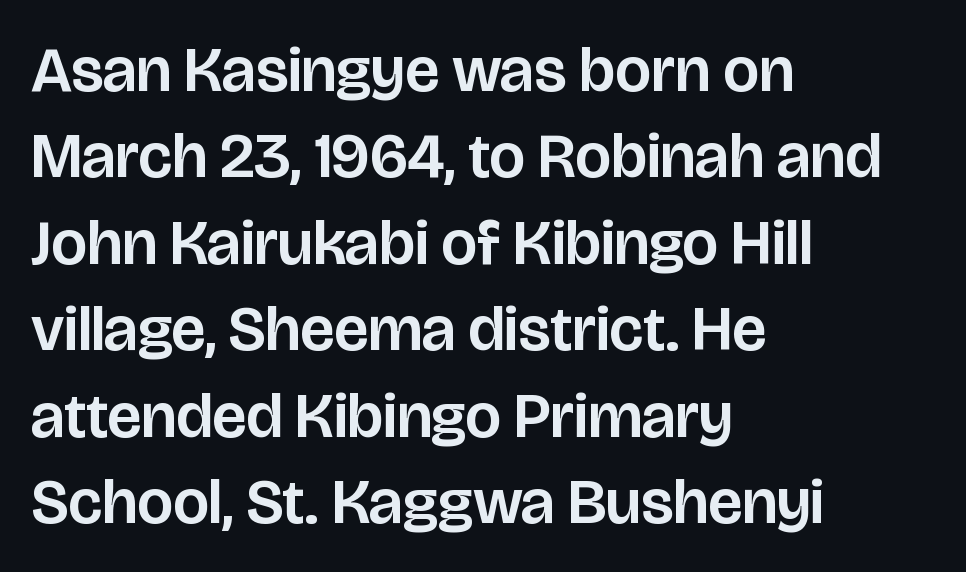
Q: Is the text italic (slanted)? A: No, it is upright.
Q: Is the typeface a serif or a sans-serif typeface? A: Sans-serif.
Q: Is the text underlined? A: No.
Q: How is the paragraph aligned? A: Left-aligned.
Q: Is the spacing between letters normal or unusually wide? A: Normal.
Q: Is the spacing between lines tight, normal or loose? A: Normal.
Q: Width (condensed, normal, or wide)? A: Normal.
Q: Stroke contrast? A: Low.
Q: x-height? A: Large.
Q: Monospaced? A: No.
